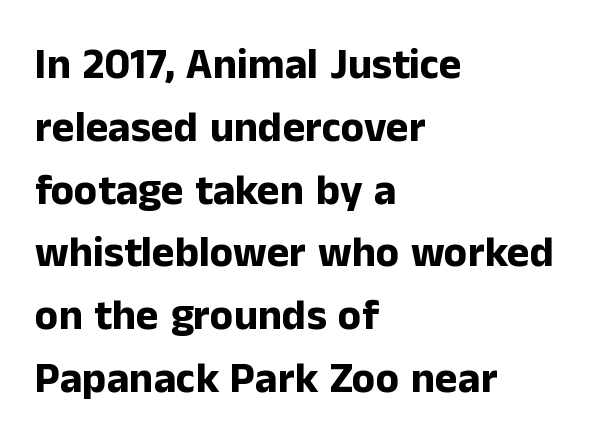
{"serif": "no", "italic": "no", "bold": "yes", "weight": "bold", "width": "normal", "stroke_contrast": "low", "x_height": "medium", "monospaced": "no", "underline": "no", "align": "left", "line_spacing": "normal", "line_spacing_ratio": 1.46, "letter_spacing": "normal", "letter_spacing_em": 0.0, "glyph_px": 43}
